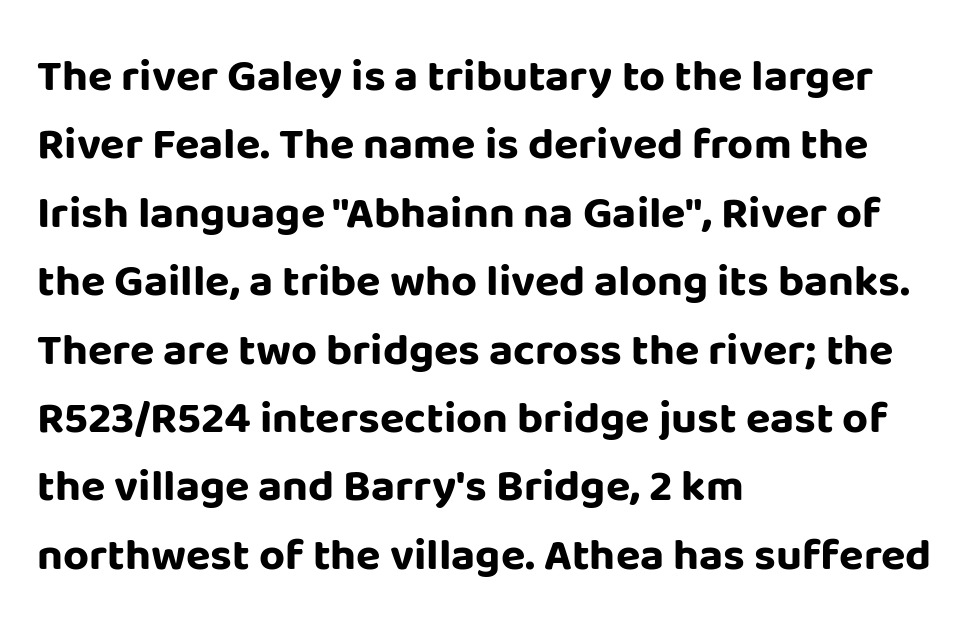
Q: Is the text bold? A: Yes.
Q: Is the text italic (slanted)? A: No, it is upright.
Q: Is the typeface a serif or a sans-serif typeface? A: Sans-serif.
Q: Is the text underlined? A: No.
Q: How is the paragraph aligned? A: Left-aligned.
Q: Is the spacing between letters normal or unusually wide? A: Normal.
Q: Is the spacing between lines tight, normal or loose? A: Normal.
Q: Width (condensed, normal, or wide)? A: Normal.
Q: Stroke contrast? A: Low.
Q: x-height? A: Large.
Q: Monospaced? A: No.
